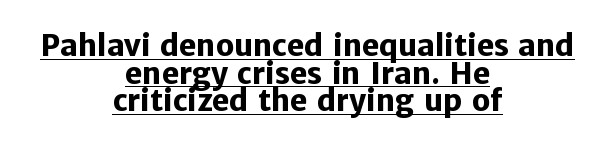
Nope, not italic — everything's standing straight. Stroke terminals: plain, sans-serif. Character widths vary here, with narrow letters taking less room than wide ones. Look at the stroke-to-counter ratio: heavy, a bold.
